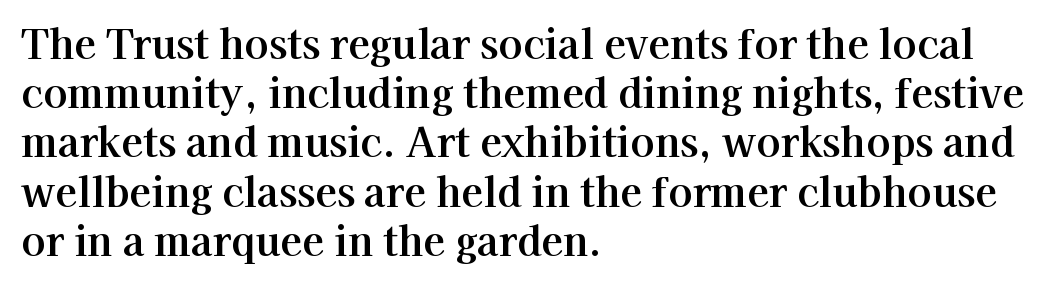
{"serif": "yes", "italic": "no", "width": "normal", "stroke_contrast": "high", "x_height": "medium", "monospaced": "no", "underline": "no", "align": "left", "line_spacing_ratio": 1.23, "letter_spacing": "normal", "letter_spacing_em": 0.0, "glyph_px": 40}
